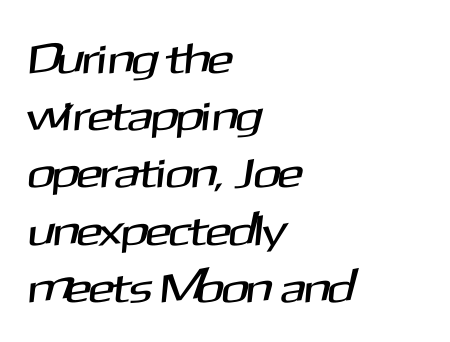
Do the characters align in a grid? No, the font is proportional. Honestly, there is no underline to notice here at all. Each line starts at the same left margin while the right side varies. These lines are composed in type without serifs. Baseline-to-baseline distance is the conventional proportion of letter height. Spacing between characters is what you'd get straight out of the box.
